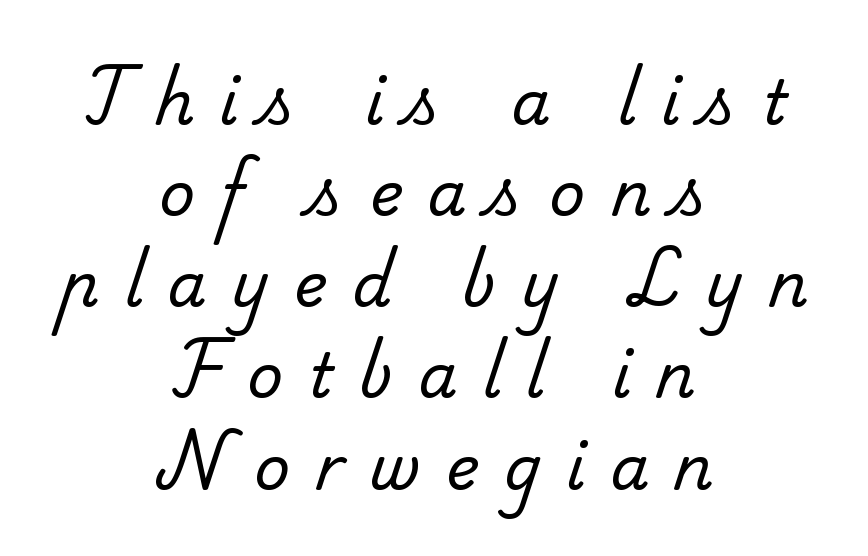
Unmarked baselines from the first word to the last. The letters are spread apart with noticeably loose tracking. The space between consecutive lines is moderate. The lines are quadded center.
